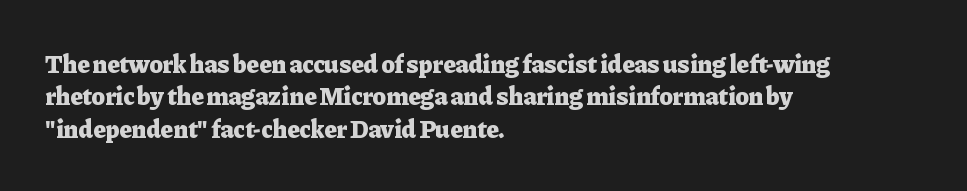
{"italic": "no", "bold": "yes", "underline": "no", "align": "left", "line_spacing": "normal", "line_spacing_ratio": 1.3, "letter_spacing": "normal", "letter_spacing_em": 0.0, "glyph_px": 25}
